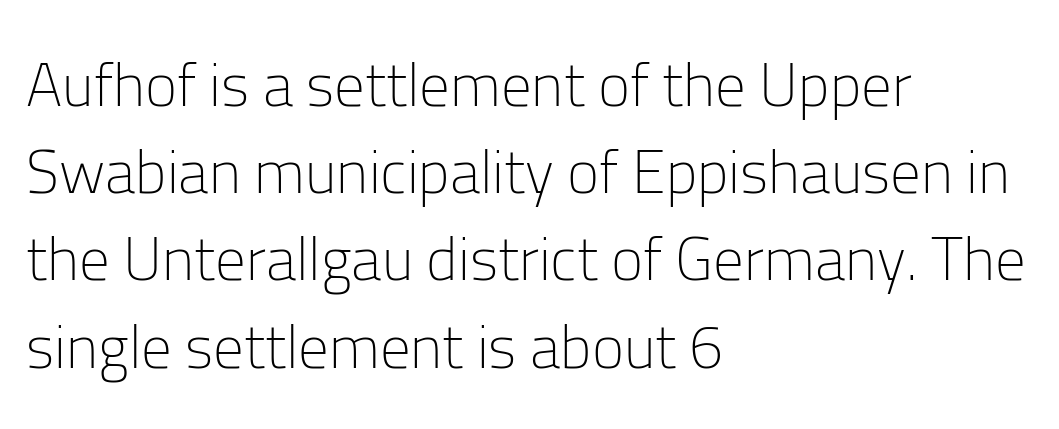
If you measured baseline to baseline, you'd find a middling distance. This sample uses an upright cut, with every glyph sitting square on the baseline. The font family rendered here belongs to the sans-serif group. Here the designer chose a conventional face with non-uniform glyph widths. Layout note: lines flush left.
